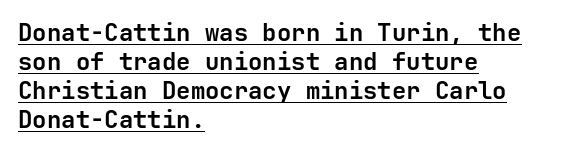
The image shows 24 px bold type, upright; set left-aligned, line spacing 1.21x, normal letter spacing, underlined.
